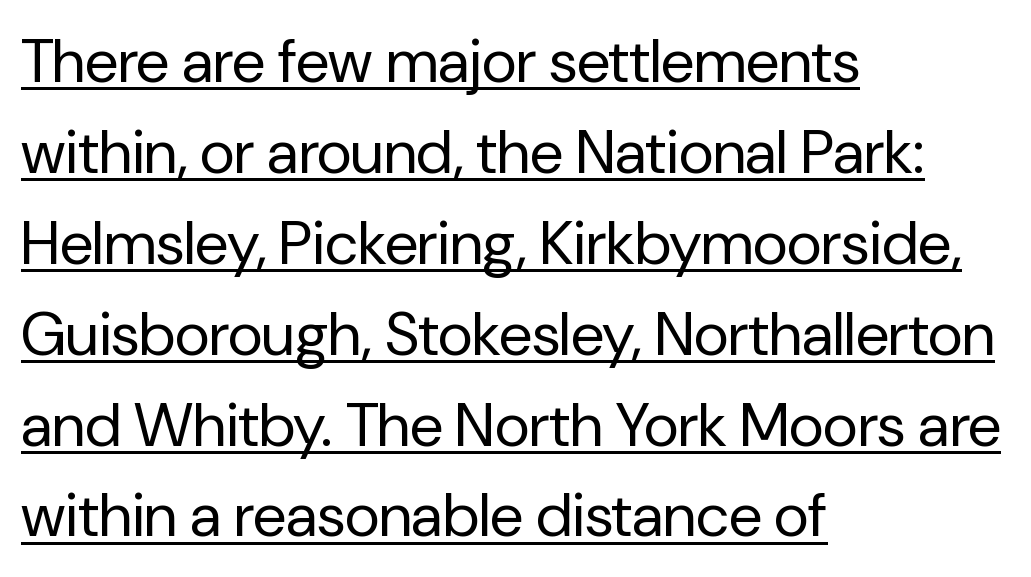
Spacing between characters is what you'd get straight out of the box. Is this a fixed-width face? No — the glyphs have proportional, varying widths. This is roman type, the default non-slanted kind. The line-height multiplier appears to be the usual default. Does the type have serifs? No, each stem ends abruptly. On a weight scale, this lands at 450 or below.
